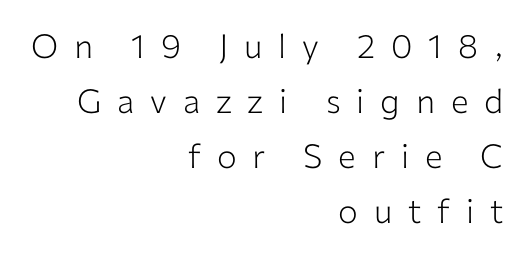
{"serif": "no", "italic": "no", "bold": "no", "weight": "light", "width": "normal", "stroke_contrast": "low", "x_height": "medium", "monospaced": "no", "underline": "no", "align": "right", "line_spacing": "normal", "line_spacing_ratio": 1.67, "letter_spacing": "wide", "letter_spacing_em": 0.48, "glyph_px": 33}
